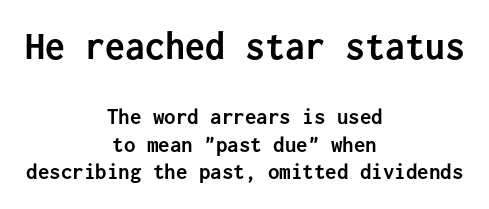
Q: Is the text bold? A: Yes.
Q: Is the text italic (slanted)? A: No, it is upright.
Q: Is the typeface a serif or a sans-serif typeface? A: Sans-serif.
Q: Is the text underlined? A: No.
Q: How is the paragraph aligned? A: Centered.
Q: Is the spacing between letters normal or unusually wide? A: Normal.
Q: Which block of text is set in a larger size, the first (top) or the second (bottom)? A: The first (top) one.
Q: Width (condensed, normal, or wide)? A: Normal.
Q: Stroke contrast? A: Low.
Q: x-height? A: Medium.
Q: Monospaced? A: Yes.
